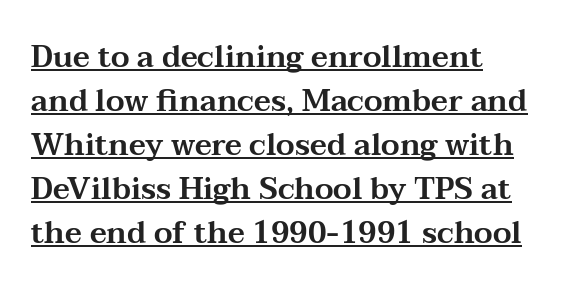
Baseline-to-baseline distance is the conventional proportion of letter height. Look at the tracking — it's just the regular setting, nothing added. These lines are rendered in a variable-pitch font. A typesetter would label this face a serif. Is there any slant? The stems are plumb.
